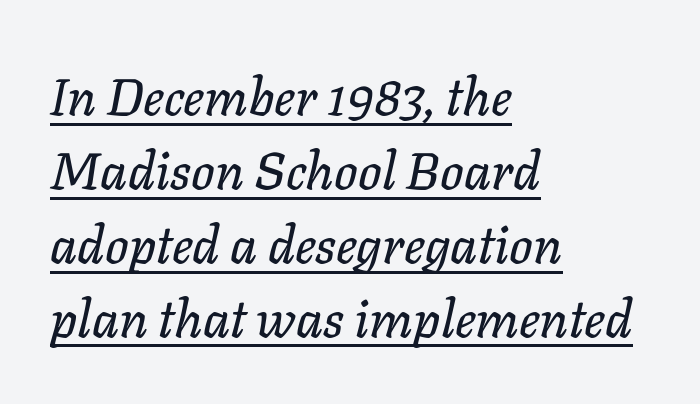
Q: Is the text italic (slanted)? A: Yes, it leans right by about 11 degrees.
Q: Is the text underlined? A: Yes.
Q: How is the paragraph aligned? A: Left-aligned.
Q: Is the spacing between letters normal or unusually wide? A: Normal.
Q: Is the spacing between lines tight, normal or loose? A: Normal.
Q: Width (condensed, normal, or wide)? A: Normal.
Q: Stroke contrast? A: Low.
Q: x-height? A: Medium.
Q: Monospaced? A: No.
